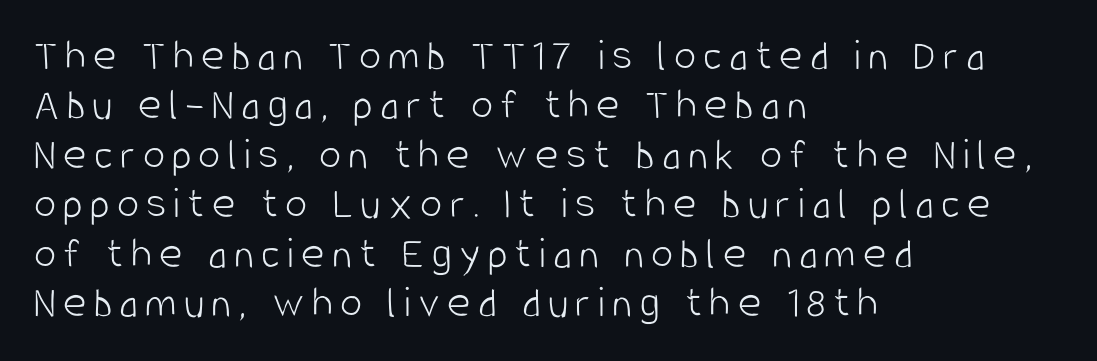
The image shows 45 px light, condensed sans-serif type, upright; set left-aligned, tight line spacing (1.1x), not underlined; low stroke contrast and a large x-height.
